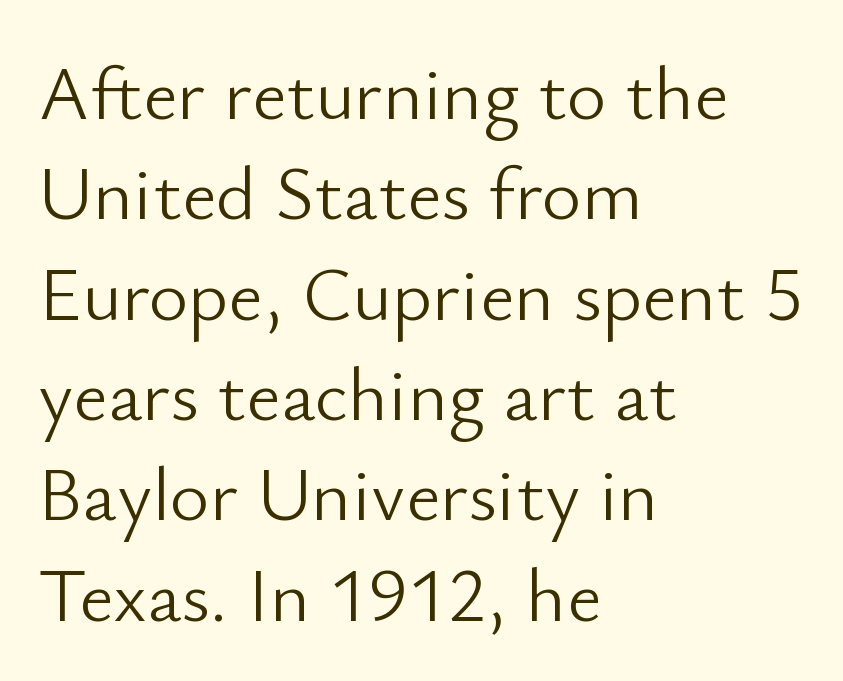
The face used here is proportionally spaced, like ordinary book or web type. Typeset ragged right — the left edge is the straight one. The face used here is a sans, in the tradition of grotesques and geometrics. Successive baselines arrive at the customary interval. The line texture is even and compact thanks to regular tracking. Counters stay open thanks to moderate or lighter strokes.
